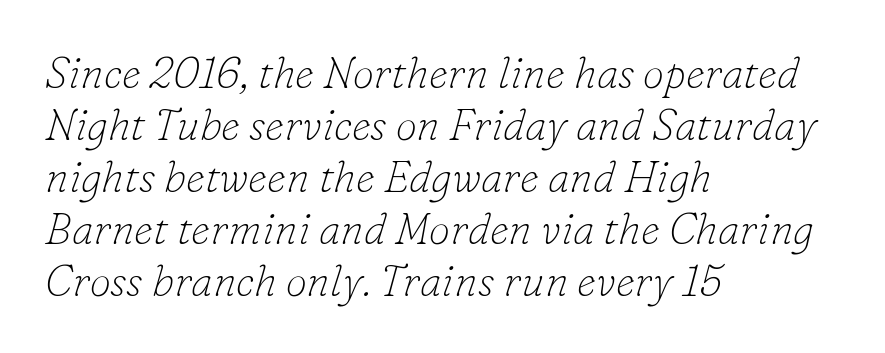
Q: Is the text bold? A: No.
Q: Is the text italic (slanted)? A: Yes, it leans right by about 16 degrees.
Q: Is the typeface a serif or a sans-serif typeface? A: Serif.
Q: Is the text underlined? A: No.
Q: How is the paragraph aligned? A: Left-aligned.
Q: Is the spacing between letters normal or unusually wide? A: Normal.
Q: Width (condensed, normal, or wide)? A: Normal.
Q: Stroke contrast? A: Low.
Q: x-height? A: Small.
Q: Monospaced? A: No.
